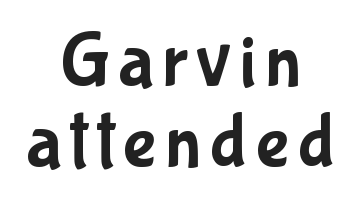
Q: Is the text italic (slanted)? A: No, it is upright.
Q: Is the typeface a serif or a sans-serif typeface? A: Sans-serif.
Q: Is the text underlined? A: No.
Q: How is the paragraph aligned? A: Centered.
Q: Is the spacing between lines tight, normal or loose? A: Tight.
Q: Width (condensed, normal, or wide)? A: Condensed.
Q: Stroke contrast? A: Low.
Q: x-height? A: Medium.
Q: Monospaced? A: No.
